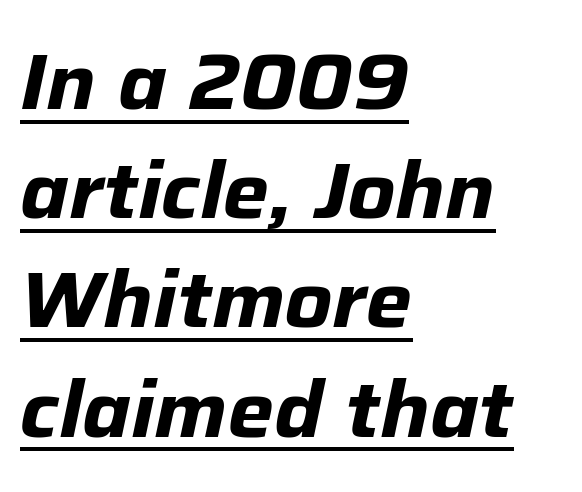
Q: Is the text bold? A: Yes.
Q: Is the text italic (slanted)? A: Yes, it leans right by about 12 degrees.
Q: Is the text underlined? A: Yes.
Q: How is the paragraph aligned? A: Left-aligned.
Q: Is the spacing between letters normal or unusually wide? A: Normal.
Q: Is the spacing between lines tight, normal or loose? A: Normal.
Q: Width (condensed, normal, or wide)? A: Normal.
Q: Stroke contrast? A: Low.
Q: x-height? A: Medium.
Q: Monospaced? A: No.
